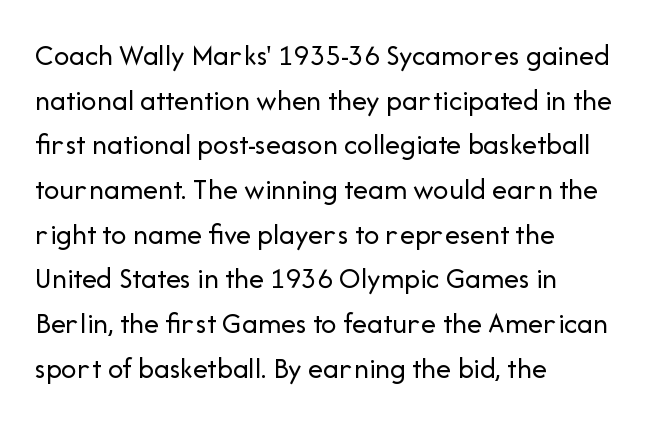
Q: Is the text bold? A: No.
Q: Is the text italic (slanted)? A: No, it is upright.
Q: Is the typeface a serif or a sans-serif typeface? A: Sans-serif.
Q: Is the text underlined? A: No.
Q: How is the paragraph aligned? A: Left-aligned.
Q: Is the spacing between letters normal or unusually wide? A: Normal.
Q: Is the spacing between lines tight, normal or loose? A: Normal.
Q: Width (condensed, normal, or wide)? A: Normal.
Q: Stroke contrast? A: Low.
Q: x-height? A: Medium.
Q: Monospaced? A: No.
